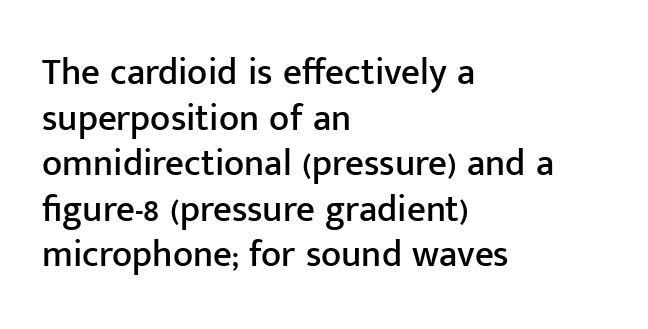
Serifs: no, the terminals of the letterforms are clean. The axis of the letterforms is exactly vertical. The specimen omits any rule beneath the text block's lines. This rendering leaves character spacing at its baseline value.
